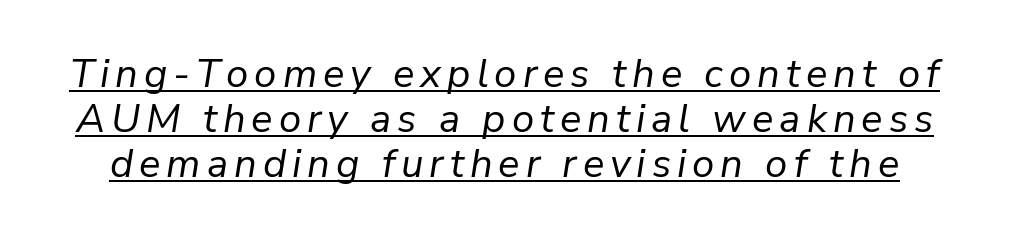
Q: Is the text bold? A: No.
Q: Is the text italic (slanted)? A: Yes, it leans right by about 9 degrees.
Q: Is the text underlined? A: Yes.
Q: Is the spacing between lines tight, normal or loose? A: Tight.
Q: Width (condensed, normal, or wide)? A: Normal.
Q: Stroke contrast? A: Low.
Q: x-height? A: Medium.
Q: Monospaced? A: No.
